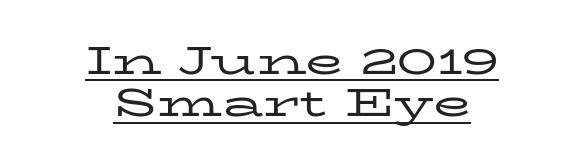
Q: Is the text bold? A: No.
Q: Is the text italic (slanted)? A: No, it is upright.
Q: Is the typeface a serif or a sans-serif typeface? A: Serif.
Q: Is the text underlined? A: Yes.
Q: How is the paragraph aligned? A: Centered.
Q: Is the spacing between letters normal or unusually wide? A: Normal.
Q: Is the spacing between lines tight, normal or loose? A: Tight.
Q: Width (condensed, normal, or wide)? A: Wide.
Q: Stroke contrast? A: Low.
Q: x-height? A: Medium.
Q: Monospaced? A: No.
